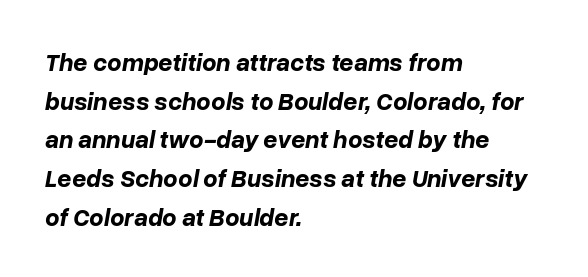
Check the space under the baseline: it is left empty. Caption: standard tracking, unaltered. Slanted lettering throughout. Thick stems and heavy bowls — unmistakably bold. The ragged edge is on the right, which tells us the setting is flush left. The line-height multiplier appears to be the usual default.
